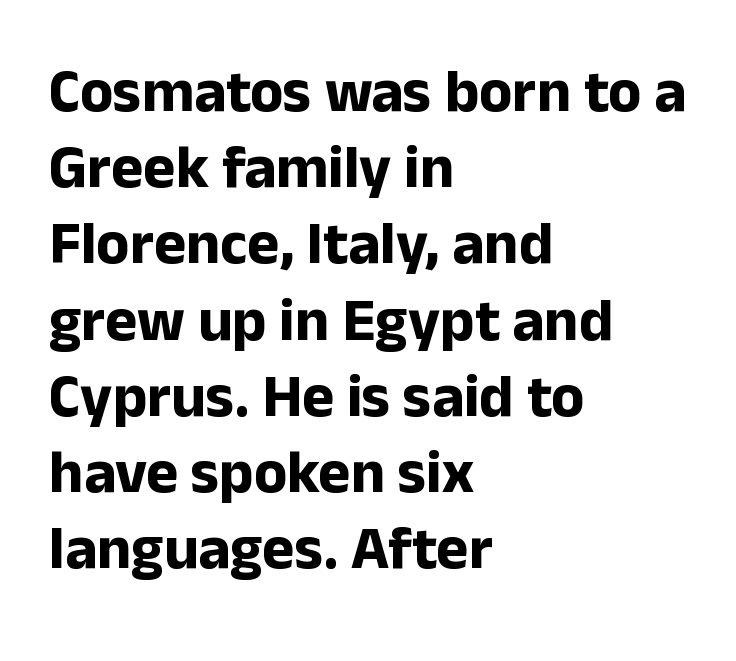
Q: Is the text bold? A: Yes.
Q: Is the text italic (slanted)? A: No, it is upright.
Q: Is the typeface a serif or a sans-serif typeface? A: Sans-serif.
Q: Is the text underlined? A: No.
Q: How is the paragraph aligned? A: Left-aligned.
Q: Is the spacing between letters normal or unusually wide? A: Normal.
Q: Is the spacing between lines tight, normal or loose? A: Normal.
Q: Width (condensed, normal, or wide)? A: Normal.
Q: Stroke contrast? A: Low.
Q: x-height? A: Medium.
Q: Monospaced? A: No.
